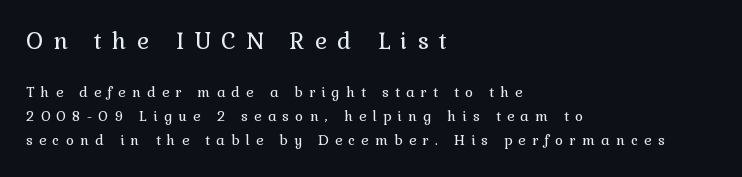
The face looks like a standard text weight, possibly lighter. Vertically, the passage feels balanced, rows spaced as you'd expect. Vertical strokes here are truly vertical. Casual observation: everything's shoved over to the left. This rendering features lettering with no underline. Whoever set this made the first block the dominant, larger element.
